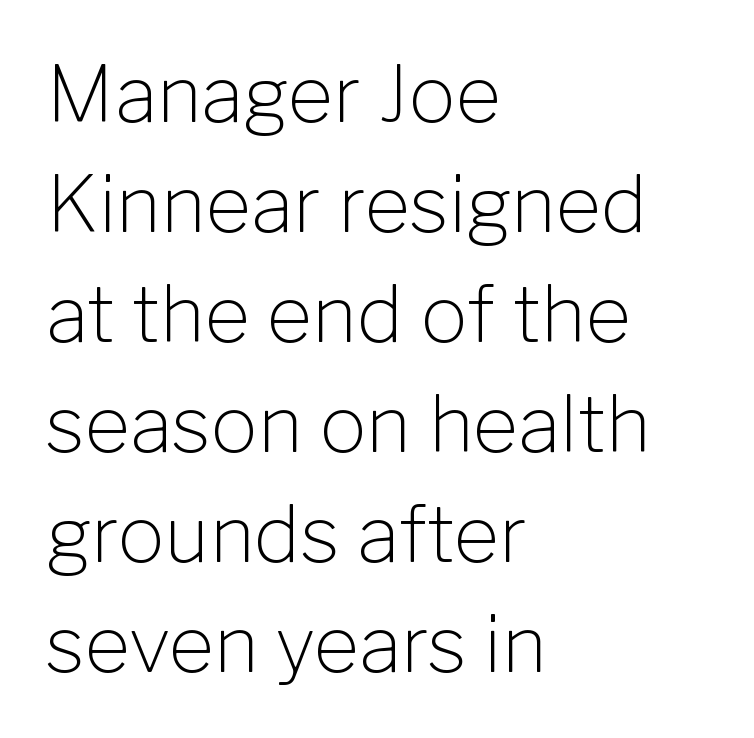
The strokes carry an ordinary text weight at most. Each line starts at the same left margin while the right side varies. The glyphs are unaccompanied by any horizontal stroke below them. You can tell it's not italic because the verticals are truly vertical. The passage shown is typed in a proportional face where columns would drift.
